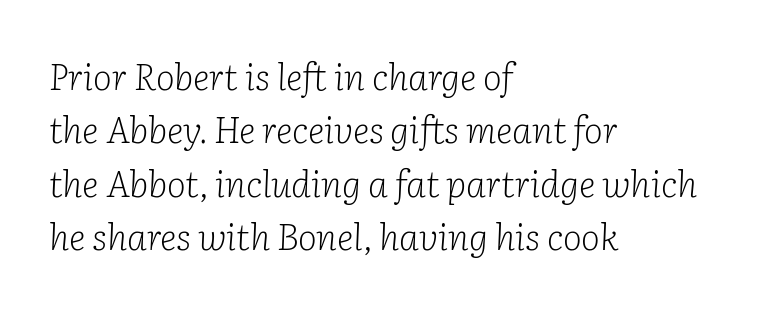
Q: Is the text bold? A: No.
Q: Is the text italic (slanted)? A: Yes, it leans right by about 2 degrees.
Q: Is the typeface a serif or a sans-serif typeface? A: Serif.
Q: Is the text underlined? A: No.
Q: How is the paragraph aligned? A: Left-aligned.
Q: Is the spacing between letters normal or unusually wide? A: Normal.
Q: Is the spacing between lines tight, normal or loose? A: Normal.
Q: Width (condensed, normal, or wide)? A: Normal.
Q: Stroke contrast? A: Low.
Q: x-height? A: Medium.
Q: Monospaced? A: No.
